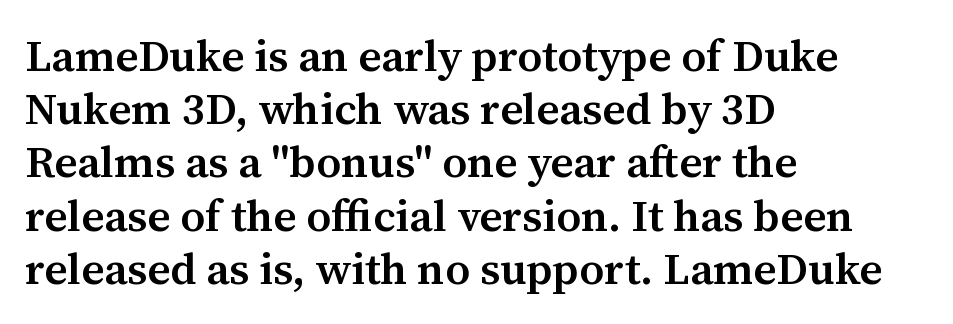
Q: Is the text bold? A: Semi-bold.
Q: Is the text italic (slanted)? A: No, it is upright.
Q: Is the typeface a serif or a sans-serif typeface? A: Serif.
Q: Is the text underlined? A: No.
Q: How is the paragraph aligned? A: Left-aligned.
Q: Is the spacing between letters normal or unusually wide? A: Normal.
Q: Width (condensed, normal, or wide)? A: Normal.
Q: Stroke contrast? A: Medium.
Q: x-height? A: Medium.
Q: Monospaced? A: No.
